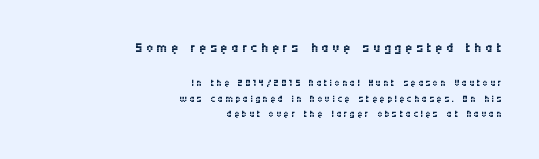
Ink coverage per letter is moderate at most. The letters in the upper block stand taller than those in the block below. Honestly, there is no underline to notice here at all. These lines stack with their right ends in a neat column.
